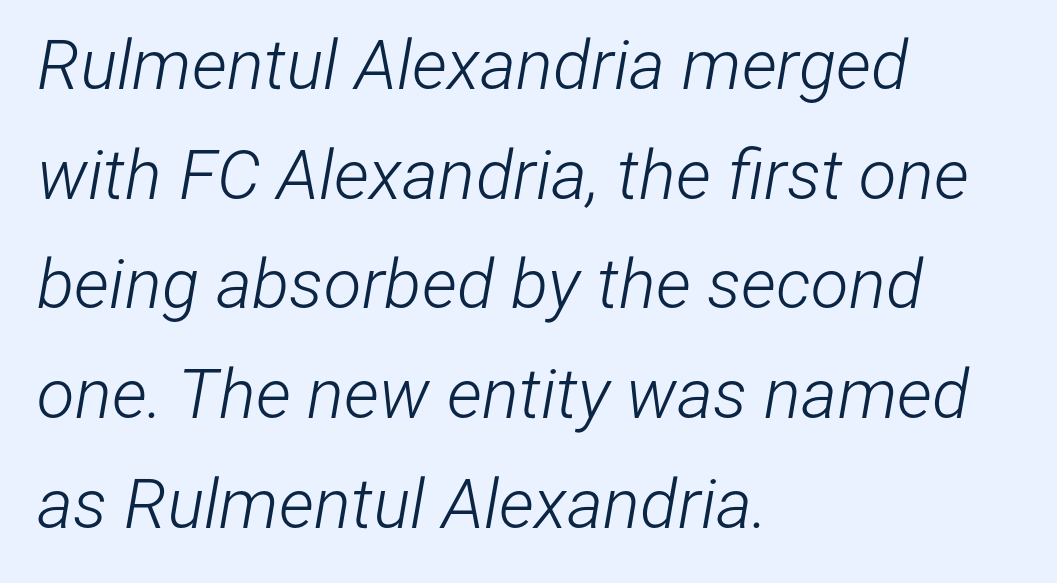
Q: Is the text bold? A: No.
Q: Is the text italic (slanted)? A: Yes, it leans right by about 12 degrees.
Q: Is the text underlined? A: No.
Q: How is the paragraph aligned? A: Left-aligned.
Q: Is the spacing between letters normal or unusually wide? A: Normal.
Q: Is the spacing between lines tight, normal or loose? A: Normal.
Q: Width (condensed, normal, or wide)? A: Condensed.
Q: Stroke contrast? A: Low.
Q: x-height? A: Medium.
Q: Monospaced? A: No.
